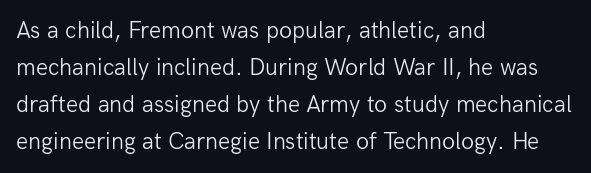
Vertical strokes here are truly vertical. Every row of glyphs begins at an identical x-position on the left. Between one letter and the next there's only the usual sliver of space. Only glyphs here, with clear space below each row.
